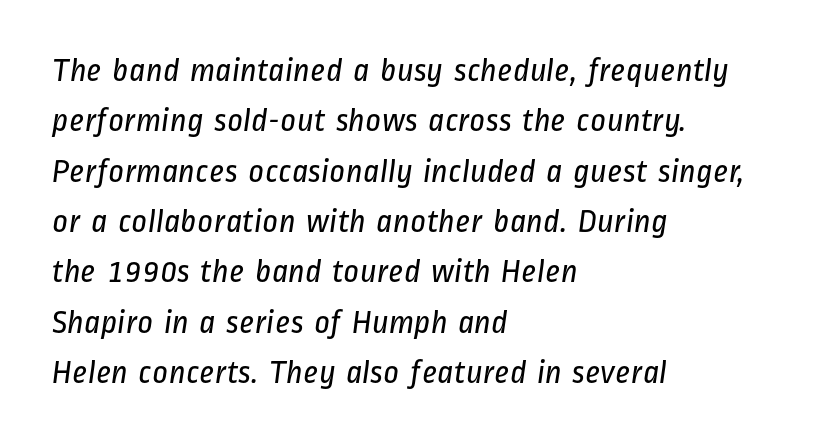
The text block is weighted toward the left margin, trailing off unevenly rightward. Rows of type keep a routine distance in the vertical direction. You can tell from the bare stems that sans-serif type was used. Type without underlining.
